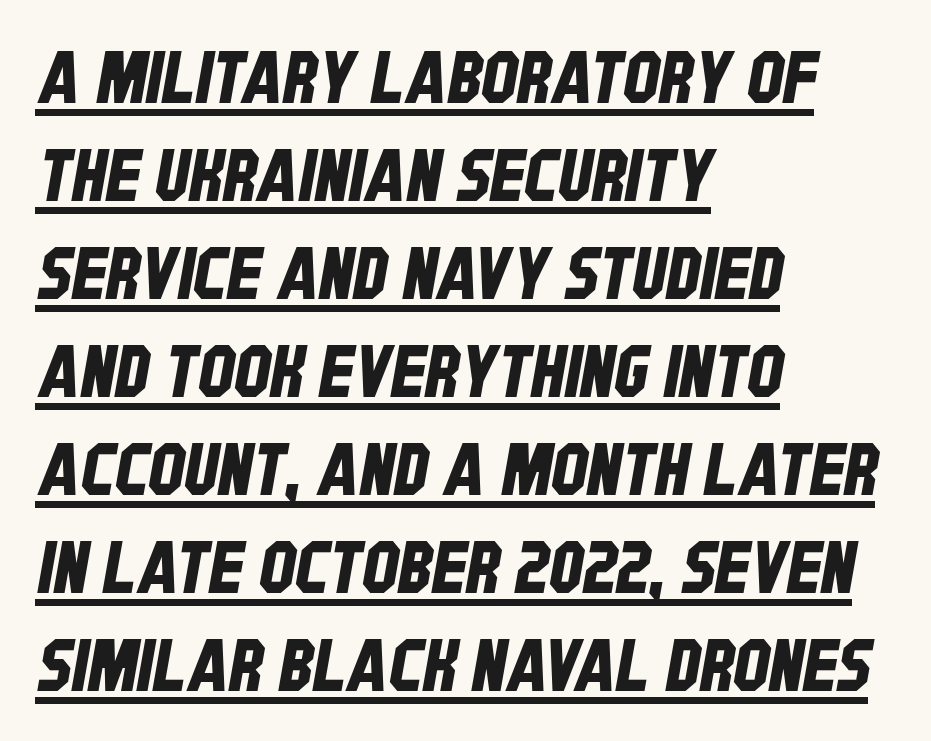
The image shows 72 px condensed sans-serif type; set left-aligned, normal line spacing (1.36x), normal letter spacing, underlined; low stroke contrast and a large x-height.
